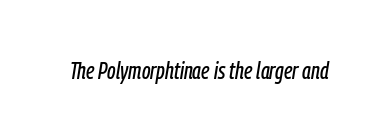
The image shows 24 px text type, italic (leaning right); set normal letter spacing, not underlined.
